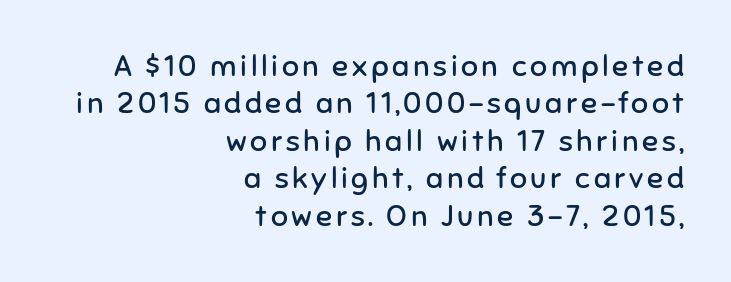
The image shows 30 px regular-weight sans-serif type, upright; set right-aligned, normal line spacing (1.25x), not underlined; low stroke contrast and a medium x-height.
